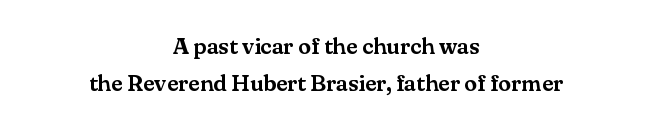
No italicization has been applied; the sample stays upright. The setting favours the middle, as headings and verse often do. Baseline-to-baseline distance is the conventional proportion of letter height. A typesetter would call this zero additional tracking. Underline: absent.
